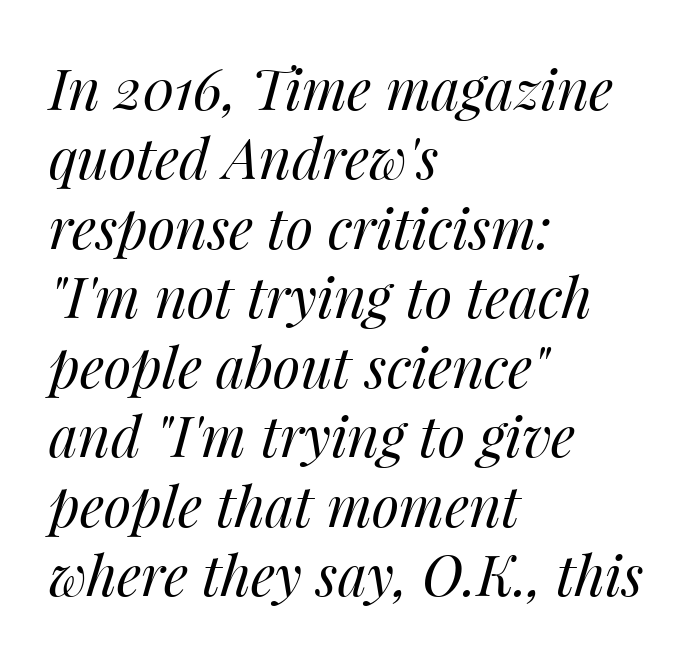
The image shows 56 px regular-weight type, italic (leaning right); set left-aligned, line spacing 1.24x, normal letter spacing, not underlined; medium stroke contrast and a medium x-height.
